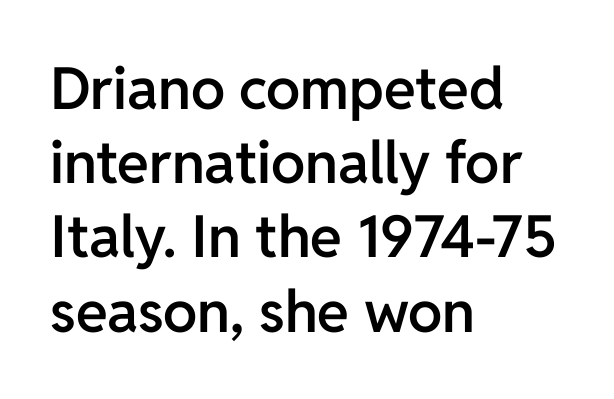
The image shows 58 px semibold sans-serif type, upright; set left-aligned, normal line spacing (1.28x), normal letter spacing, not underlined; low stroke contrast and a medium x-height.
